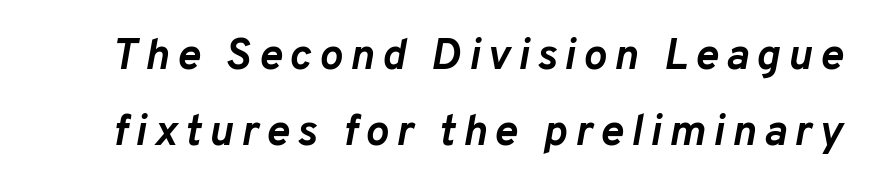
Nobody drew a line under any word here. The font's italic variant was chosen for this text. Thick stems and heavy bowls — unmistakably bold. Proportional: the letters do not fall into vertical columns.
